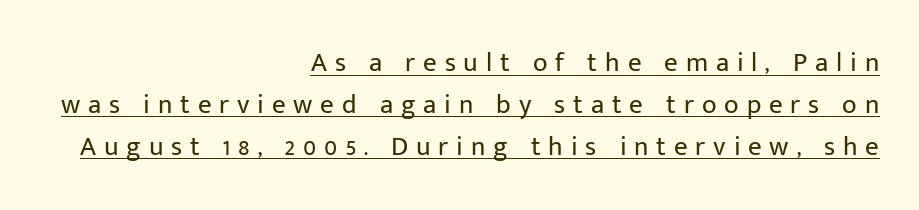
Compared with typical body copy, the letter spacing here is much looser. Notice how the passage keeps a crisp vertical edge on the right only. Notice how the stems are strictly vertical — no italics here. The face used here appears with an underline applied.
